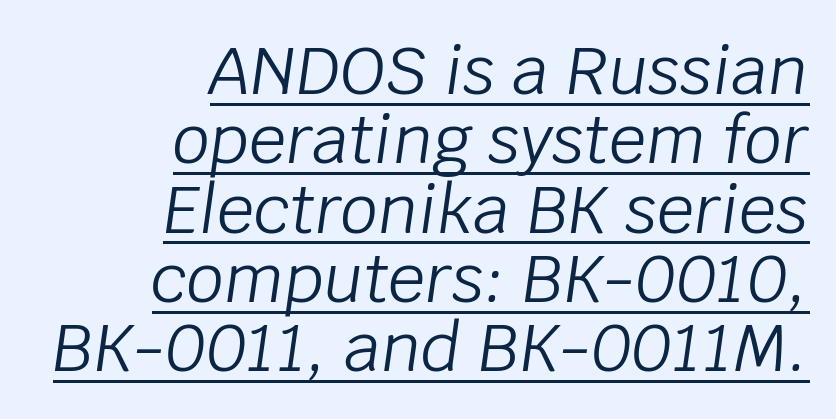
{"italic": "yes", "lean": "right", "slant_degrees": 8, "bold": "no", "weight": "light", "width": "normal", "stroke_contrast": "low", "x_height": "large", "monospaced": "no", "underline": "yes", "align": "right", "line_spacing": "tight", "line_spacing_ratio": 1.05, "letter_spacing": "normal", "letter_spacing_em": 0.0, "glyph_px": 66}
